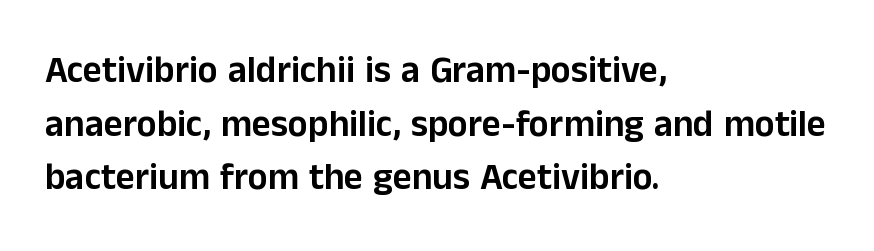
{"serif": "no", "italic": "no", "width": "normal", "stroke_contrast": "low", "x_height": "medium", "monospaced": "no", "underline": "no", "align": "left", "line_spacing": "normal", "line_spacing_ratio": 1.45, "letter_spacing": "normal", "letter_spacing_em": 0.0, "glyph_px": 37}
